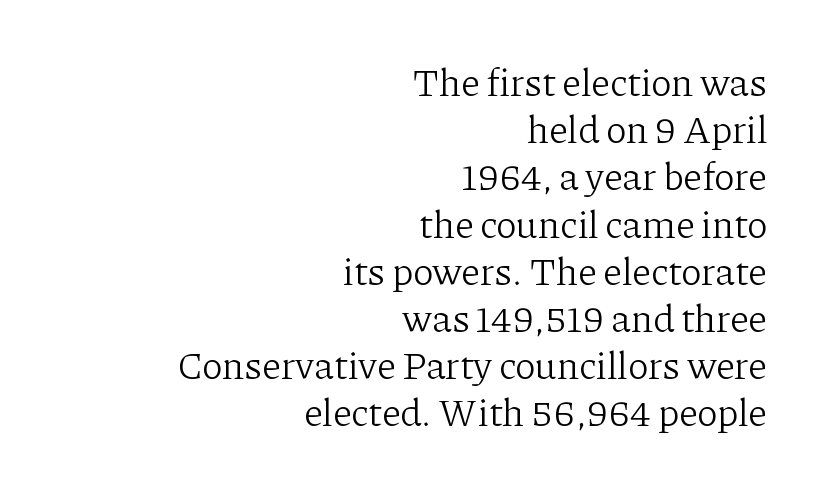
The image shows 39 px light serif type, upright; set right-aligned, line spacing 1.21x, normal letter spacing, not underlined; low stroke contrast and a medium x-height.
